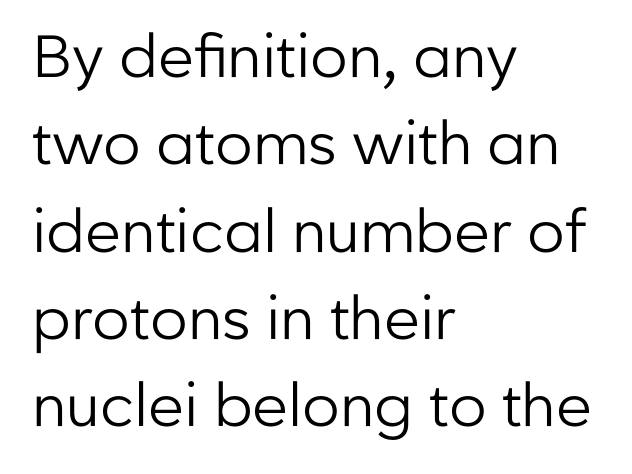
Q: Is the text bold? A: No.
Q: Is the text italic (slanted)? A: No, it is upright.
Q: Is the typeface a serif or a sans-serif typeface? A: Sans-serif.
Q: Is the text underlined? A: No.
Q: How is the paragraph aligned? A: Left-aligned.
Q: Is the spacing between letters normal or unusually wide? A: Normal.
Q: Is the spacing between lines tight, normal or loose? A: Normal.
Q: Width (condensed, normal, or wide)? A: Normal.
Q: Stroke contrast? A: Low.
Q: x-height? A: Medium.
Q: Monospaced? A: No.
